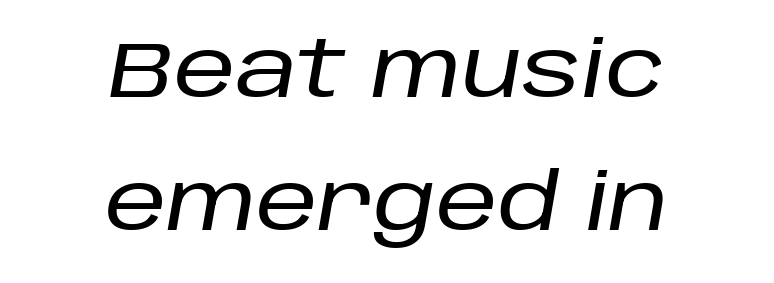
{"italic": "yes", "lean": "right", "slant_degrees": 10, "width": "normal", "stroke_contrast": "low", "x_height": "large", "monospaced": "no", "underline": "no", "align": "center", "line_spacing": "normal", "line_spacing_ratio": 1.7, "letter_spacing": "normal", "letter_spacing_em": 0.0, "glyph_px": 78}
